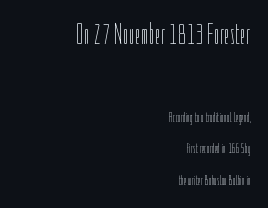
{"italic": "no", "bold": "no", "weight": "thin", "width": "condensed", "stroke_contrast": "low", "x_height": "medium", "monospaced": "no", "underline": "no", "align": "right", "line_spacing": "loose", "line_spacing_ratio": 2.26, "letter_spacing": "normal", "letter_spacing_em": 0.0, "larger_block": "first", "size_ratio": 2.14, "glyph_px": 30}
